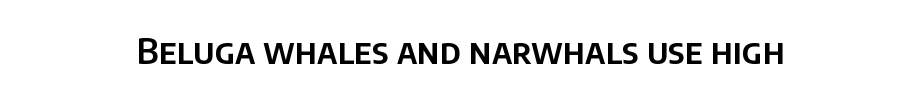
These lines were composed using upright roman letters. The face used here is rendered with its standard letterfit. Typographically, this falls in the sans-serif category. This rendering features lettering with no underline.
